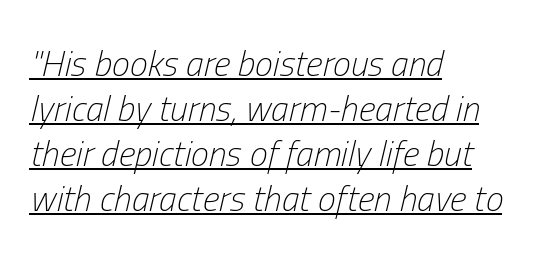
Q: Is the text bold? A: No.
Q: Is the text italic (slanted)? A: Yes, it leans right by about 13 degrees.
Q: Is the text underlined? A: Yes.
Q: How is the paragraph aligned? A: Left-aligned.
Q: Is the spacing between letters normal or unusually wide? A: Normal.
Q: Is the spacing between lines tight, normal or loose? A: Normal.
Q: Width (condensed, normal, or wide)? A: Condensed.
Q: Stroke contrast? A: Low.
Q: x-height? A: Medium.
Q: Monospaced? A: No.
